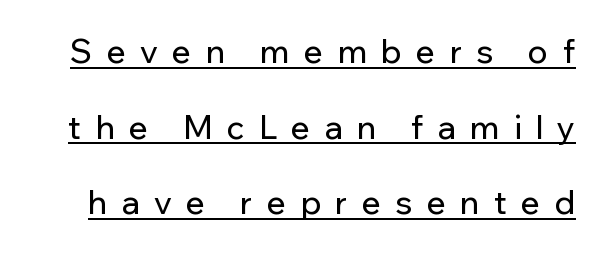
{"serif": "no", "italic": "no", "width": "normal", "stroke_contrast": "low", "x_height": "medium", "monospaced": "no", "underline": "yes", "line_spacing": "loose", "line_spacing_ratio": 2.36, "letter_spacing": "wide", "letter_spacing_em": 0.45, "glyph_px": 32}
